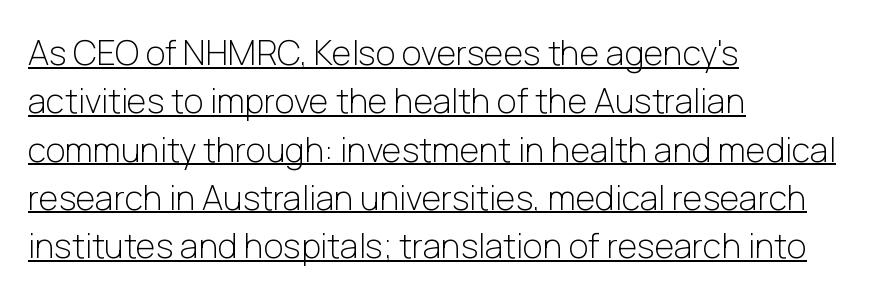
Every stem runs plumb, perpendicular to the baseline. The face looks like a standard text weight, possibly lighter. In terms of letterform style, serifs are entirely absent. Spacing verdict: proportional, widths tailored to each character. Interline gaps are of average width in this sample.
